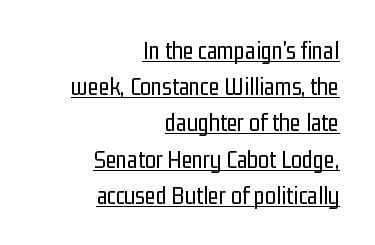
{"italic": "no", "bold": "no", "underline": "yes", "align": "right", "line_spacing": "normal", "line_spacing_ratio": 1.45, "letter_spacing": "normal", "letter_spacing_em": 0.0, "glyph_px": 25}
